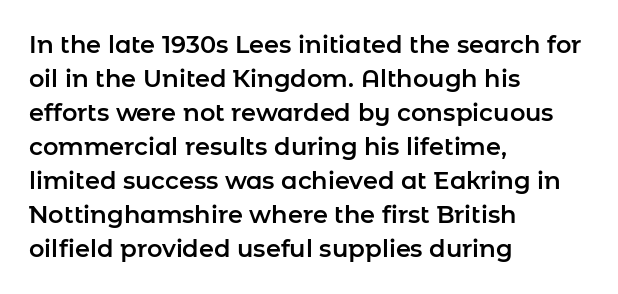
Each word holds together tightly as a unit, with standard inter-letter gaps. Horizontally, the lines are justified to the leading edge only. Check the space under the baseline: it is left empty. Leading matches the norm, producing a regular column.
